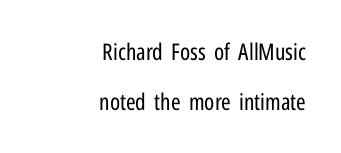
Q: Is the text bold? A: No.
Q: Is the text italic (slanted)? A: No, it is upright.
Q: Is the text underlined? A: No.
Q: How is the paragraph aligned? A: Right-aligned.
Q: Is the spacing between letters normal or unusually wide? A: Normal.
Q: Is the spacing between lines tight, normal or loose? A: Loose.
